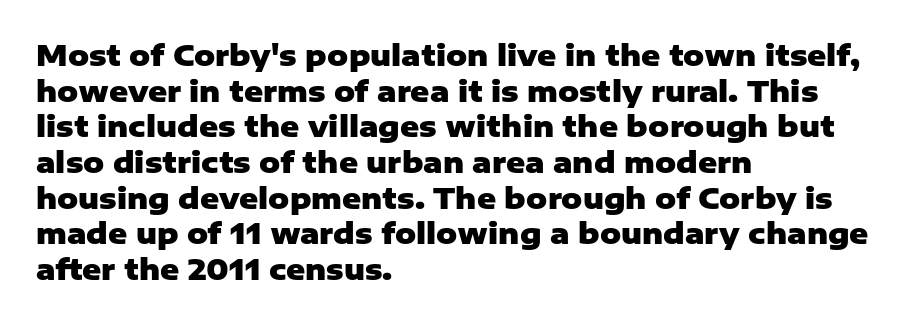
{"serif": "no", "italic": "no", "bold": "yes", "weight": "heavy", "width": "normal", "stroke_contrast": "low", "x_height": "medium", "monospaced": "no", "underline": "no", "align": "left", "line_spacing_ratio": 1.23, "letter_spacing": "normal", "letter_spacing_em": 0.0, "glyph_px": 29}
